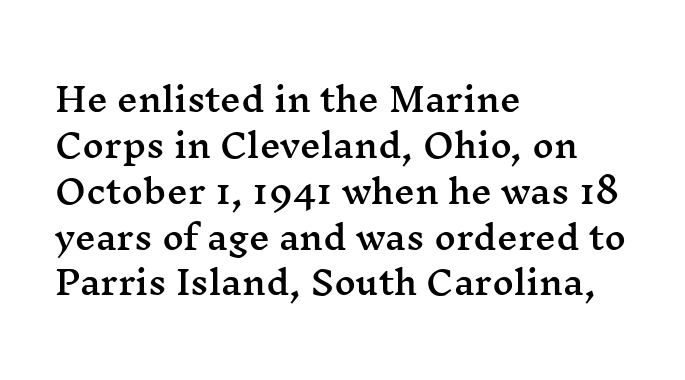
Q: Is the text italic (slanted)? A: No, it is upright.
Q: Is the typeface a serif or a sans-serif typeface? A: Serif.
Q: Is the text underlined? A: No.
Q: How is the paragraph aligned? A: Left-aligned.
Q: Is the spacing between letters normal or unusually wide? A: Normal.
Q: Is the spacing between lines tight, normal or loose? A: Normal.
Q: Width (condensed, normal, or wide)? A: Wide.
Q: Stroke contrast? A: Medium.
Q: x-height? A: Medium.
Q: Monospaced? A: No.
